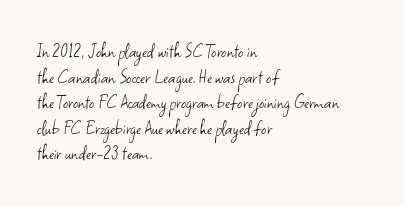
{"bold": "no", "underline": "no", "align": "left", "line_spacing_ratio": 1.22, "letter_spacing": "normal", "letter_spacing_em": 0.0, "glyph_px": 21}
